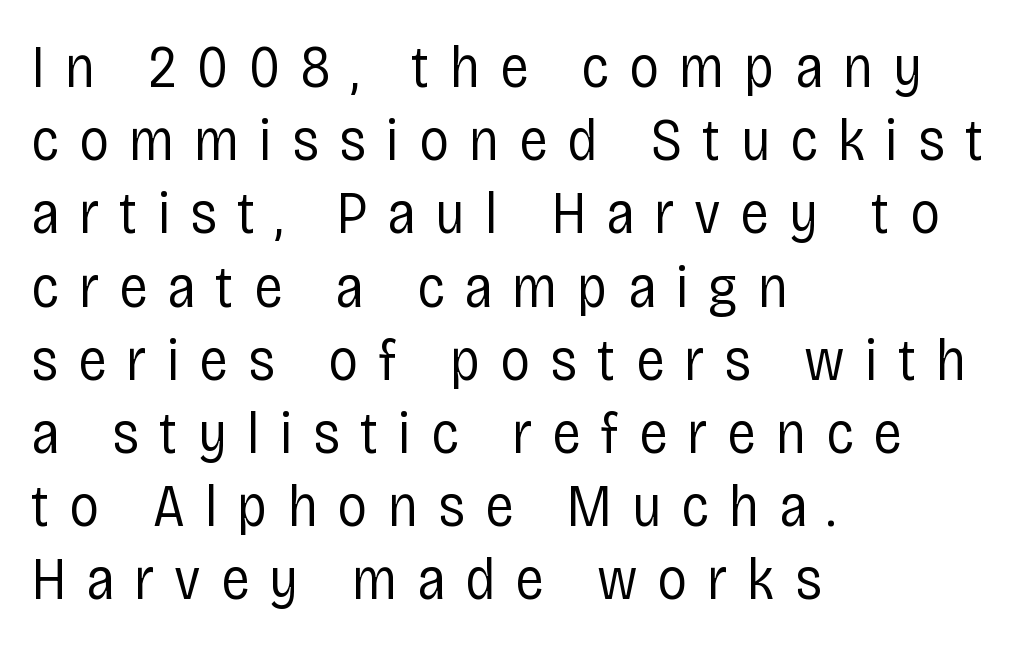
This sample uses expanded letter spacing, leaving extra air between glyphs. Classification — sans serif. The lettering holds an erect, upright posture throughout. These lines are set flush left with a ragged right edge. Think standard paragraph weight, or any step lighter than that. Anything drawn beneath the words? Only blank space.
